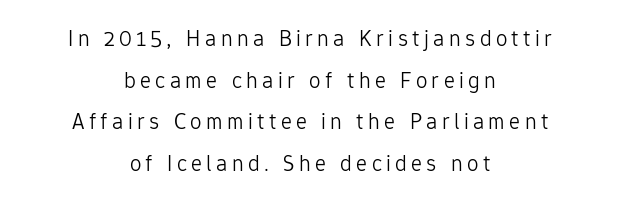
{"italic": "no", "bold": "no", "underline": "no", "align": "center", "line_spacing_ratio": 1.81, "glyph_px": 23}
